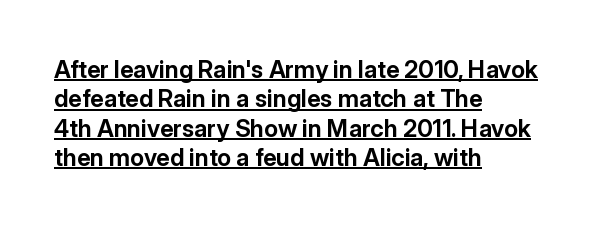
{"italic": "no", "bold": "yes", "underline": "yes", "align": "left", "line_spacing_ratio": 1.22, "letter_spacing": "normal", "letter_spacing_em": 0.0, "glyph_px": 24}
